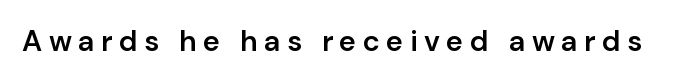
Q: Is the text bold? A: Semi-bold.
Q: Is the text italic (slanted)? A: No, it is upright.
Q: Is the typeface a serif or a sans-serif typeface? A: Sans-serif.
Q: Is the text underlined? A: No.
Q: Is the spacing between letters normal or unusually wide? A: Unusually wide.
Q: Width (condensed, normal, or wide)? A: Normal.
Q: Stroke contrast? A: Low.
Q: x-height? A: Medium.
Q: Monospaced? A: No.
